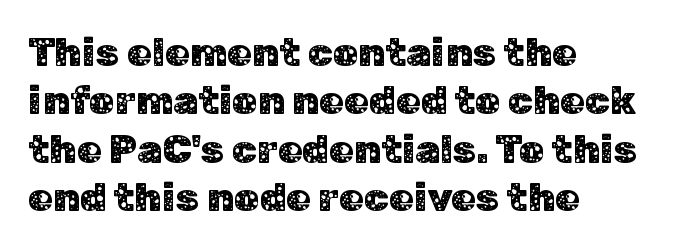
{"serif": "no", "italic": "no", "width": "normal", "stroke_contrast": "low", "x_height": "medium", "monospaced": "no", "underline": "no", "align": "left", "line_spacing_ratio": 1.21, "letter_spacing": "normal", "letter_spacing_em": 0.0, "glyph_px": 40}
